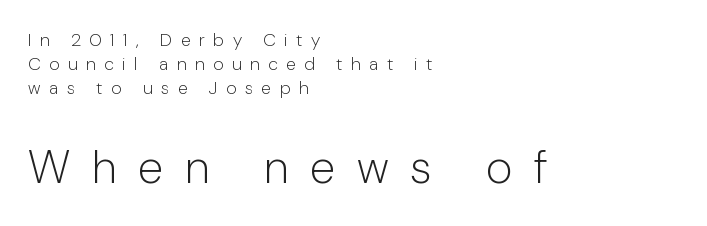
The image shows 46 px light sans-serif type, upright; set left-aligned, normal line spacing (1.33x), unusually wide letter spacing (+0.48 em), not underlined; the second (bottom) block is 2.56x larger; low stroke contrast and a medium x-height.
